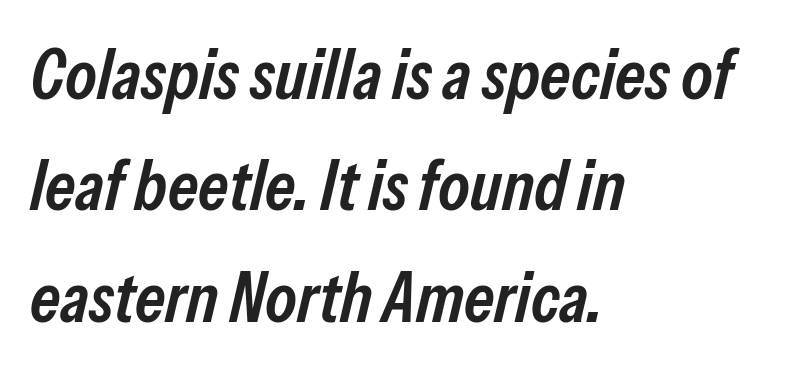
Each glyph is drawn with semibold strokes, heavier than normal yet not fully bold. Think of a printed novel: that variable character pitch is what you see here. Words appear dense and cohesive because spacing is normal. In terms of leading, this rendering sits right in the middle. The gap between lines stays unmarked. Does the lettering tilt? It does — this is italic.
